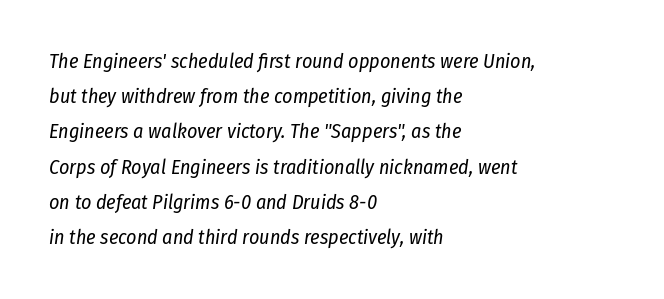
A typesetter would mark this as italic. Stems and bowls with no extra thickness — not bold. Unmarked baselines from the first word to the last. Horizontal alignment here is leftward, the default for most running prose. These lines keep a tight, regular rhythm from letter to letter.
